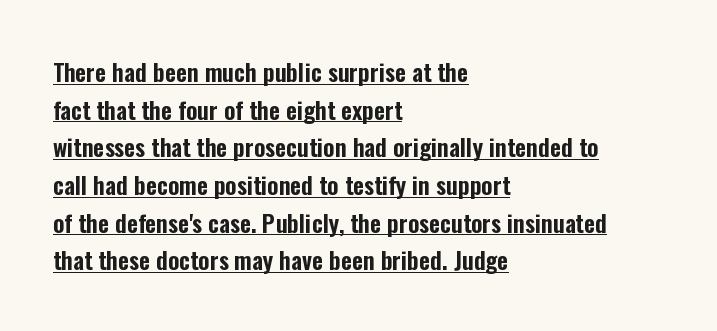
This sample uses an upright cut, with every glyph sitting square on the baseline. Tracking here is standard; glyphs follow each other at the usual distance. The rendering uses a moderate line-height, typical for paragraphs. Horizontal alignment here is leftward, the default for most running prose. Emphasis is given by a line drawn under the lettering.
